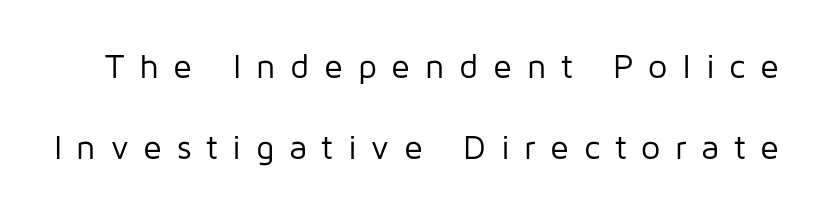
This sample uses an upright cut, with every glyph sitting square on the baseline. Each new line begins a long way beneath the previous one. Plain, unruled lines of type. The characters are drawn with everyday or finer stroke widths.
